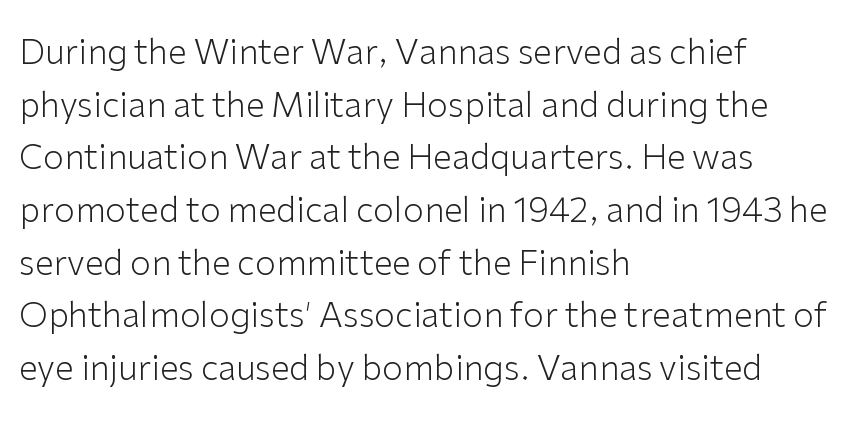
Posture: vertical. Vertical spacing — default. Unbolded letterforms with no extra heft. The paragraph has a hard left edge and a soft right edge. Is this a sans? Yes — the strokes have no serifs. Descenders are the only things crossing below the line.
